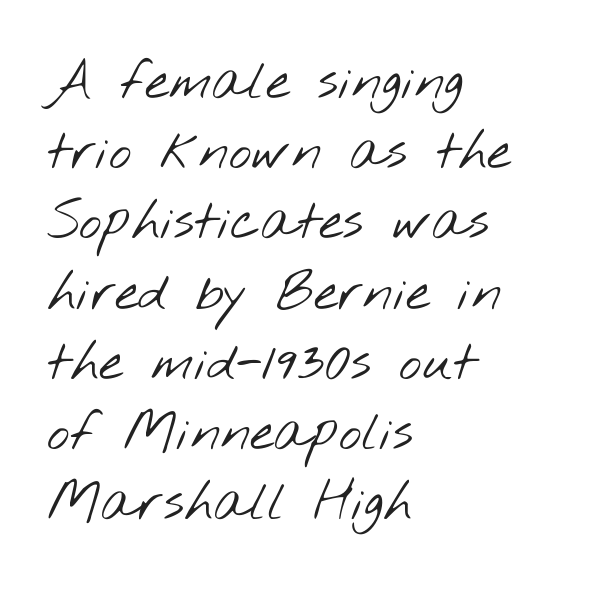
Whoever set this chose a conventional vertical rhythm. Plain, unruled lines of type. A quiet, ordinary-to-light weight characterises the typeface. Spacing between characters is what you'd get straight out of the box. Nothing sits at the stroke ends, so this counts as sans-serif. Typeset ragged right — the left edge is the straight one.
